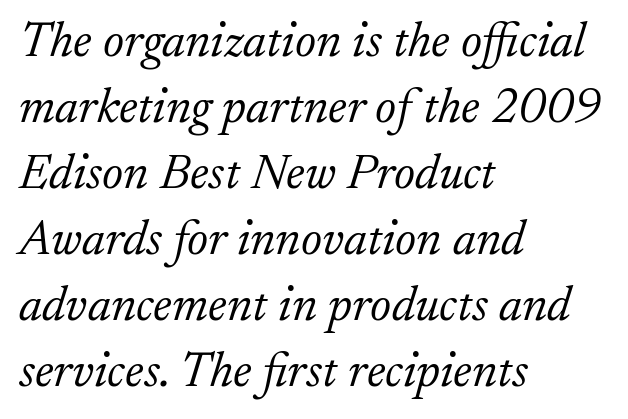
{"serif": "yes", "italic": "yes", "lean": "right", "slant_degrees": 17, "bold": "no", "weight": "light", "width": "normal", "stroke_contrast": "low", "x_height": "small", "monospaced": "no", "underline": "no", "align": "left", "line_spacing": "normal", "line_spacing_ratio": 1.32, "letter_spacing": "normal", "letter_spacing_em": 0.0, "glyph_px": 50}
